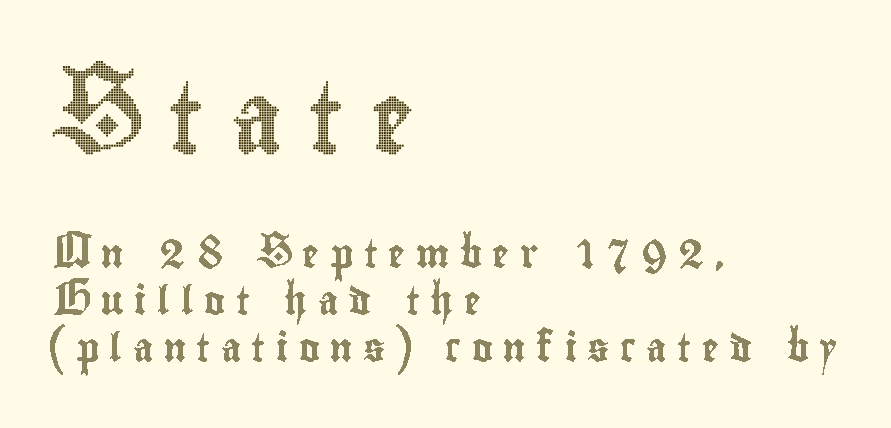
Q: Is the text italic (slanted)? A: No, it is upright.
Q: Is the text underlined? A: No.
Q: How is the paragraph aligned? A: Left-aligned.
Q: Is the spacing between letters normal or unusually wide? A: Unusually wide.
Q: Is the spacing between lines tight, normal or loose? A: Normal.
Q: Which block of text is set in a larger size, the first (top) or the second (bottom)? A: The first (top) one.
Q: Width (condensed, normal, or wide)? A: Condensed.
Q: x-height? A: Small.
Q: Monospaced? A: No.
